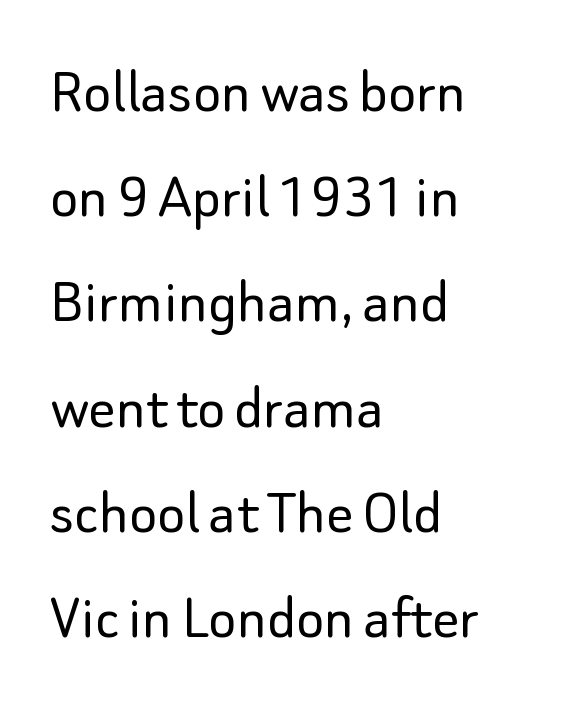
Q: Is the text bold? A: No.
Q: Is the text italic (slanted)? A: No, it is upright.
Q: Is the typeface a serif or a sans-serif typeface? A: Sans-serif.
Q: Is the text underlined? A: No.
Q: How is the paragraph aligned? A: Left-aligned.
Q: Is the spacing between letters normal or unusually wide? A: Normal.
Q: Is the spacing between lines tight, normal or loose? A: Normal.
Q: Width (condensed, normal, or wide)? A: Normal.
Q: Stroke contrast? A: Low.
Q: x-height? A: Small.
Q: Monospaced? A: No.
